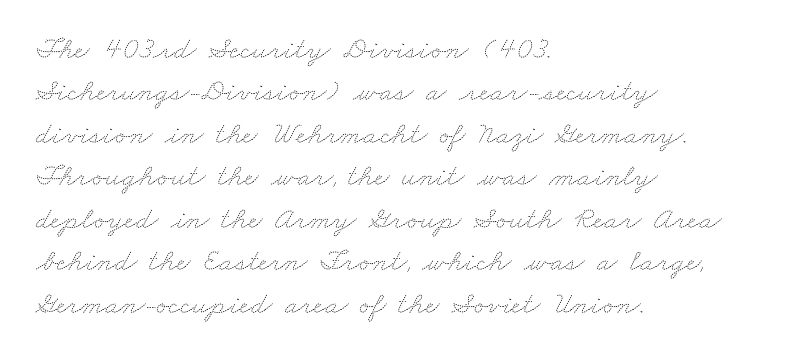
The image shows 31 px thin, wide type; set left-aligned, normal line spacing (1.37x), normal letter spacing, not underlined; medium stroke contrast and a small x-height.
